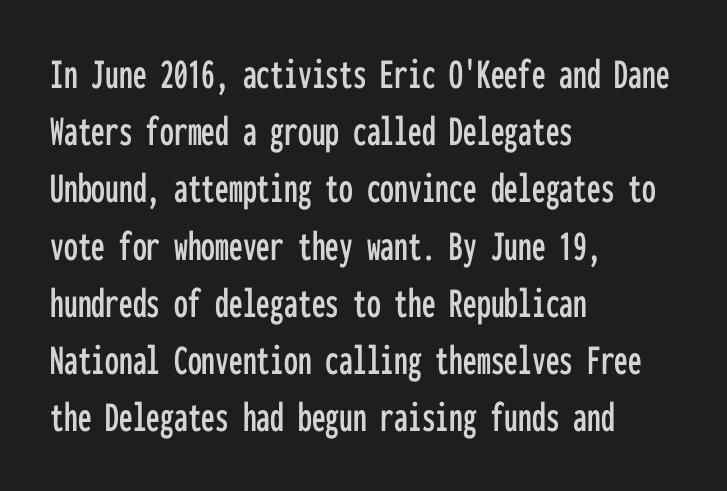
Q: Is the text italic (slanted)? A: No, it is upright.
Q: Is the typeface a serif or a sans-serif typeface? A: Sans-serif.
Q: Is the text underlined? A: No.
Q: How is the paragraph aligned? A: Left-aligned.
Q: Is the spacing between letters normal or unusually wide? A: Normal.
Q: Is the spacing between lines tight, normal or loose? A: Normal.
Q: Width (condensed, normal, or wide)? A: Condensed.
Q: Stroke contrast? A: Low.
Q: x-height? A: Medium.
Q: Monospaced? A: Yes.
